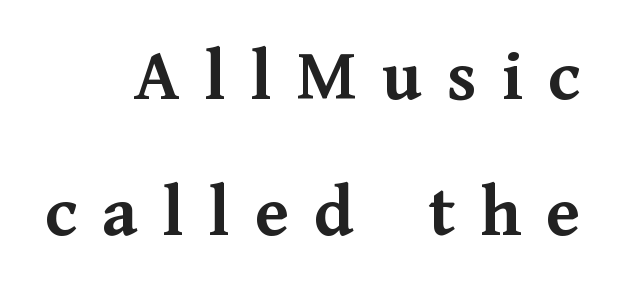
Think of a printed novel: that variable character pitch is what you see here. A bare baseline throughout the passage. Yep, those are serifs on the letters. Leftover space on each line is placed entirely before the opening word. Ordinary non-slanted type is in use. Spacing between characters has been opened up far beyond the box default.
